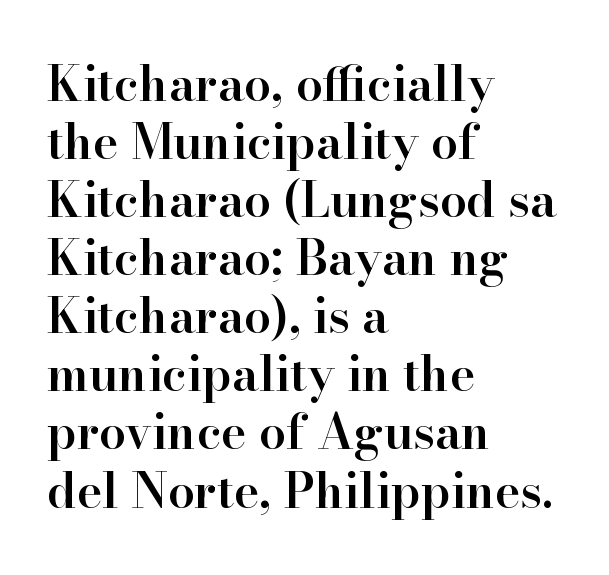
The image shows 48 px semibold serif type, upright; set left-aligned, line spacing 1.21x, normal letter spacing, not underlined; high stroke contrast and a small x-height.
